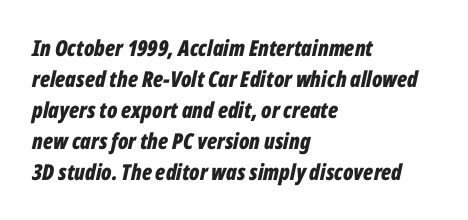
Q: Is the text bold? A: Yes.
Q: Is the text italic (slanted)? A: Yes, it leans right by about 12 degrees.
Q: Is the text underlined? A: No.
Q: How is the paragraph aligned? A: Left-aligned.
Q: Is the spacing between letters normal or unusually wide? A: Normal.
Q: Is the spacing between lines tight, normal or loose? A: Normal.
